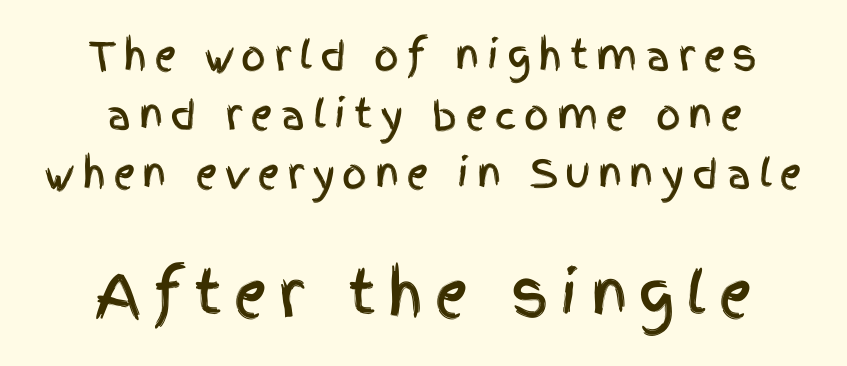
This block has exactly the height ordinary leading produces. The setting favours the middle, as headings and verse often do. The axis of the letterforms is exactly vertical. Character widths vary here, with narrow letters taking less room than wide ones. Words float on clear page, feet unadorned. A typesetter would label this face a sans.
